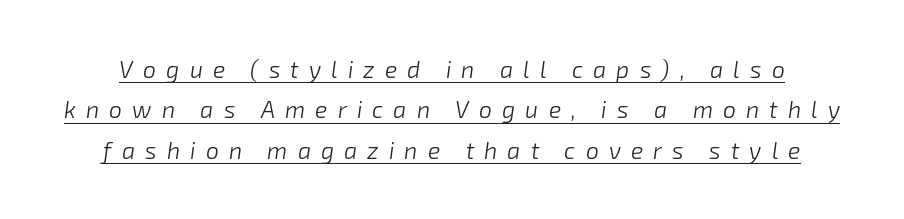
Letters have the restrained weight of plain body copy at most. Characters are canted at an angle relative to the baseline's perpendicular. The typesetter has applied underlining to the passage shown. Loose tracking; the words dissolve into strings of separated letters.
